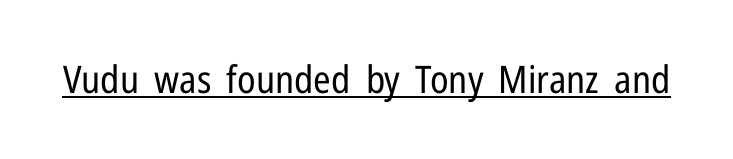
The image shows 38 px regular-weight, condensed sans-serif type, upright; set normal letter spacing, underlined; low stroke contrast and a medium x-height.
